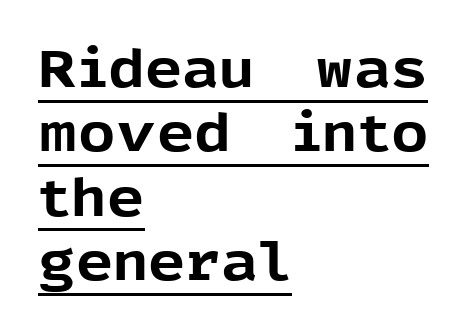
{"serif": "no", "italic": "no", "bold": "yes", "weight": "bold", "width": "normal", "x_height": "medium", "monospaced": "no", "underline": "yes", "align": "left", "line_spacing_ratio": 1.24, "letter_spacing": "normal", "letter_spacing_em": 0.0, "glyph_px": 52}
